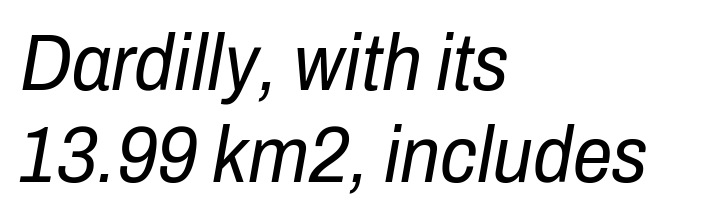
Q: Is the text bold? A: No.
Q: Is the text italic (slanted)? A: Yes, it leans right by about 10 degrees.
Q: Is the text underlined? A: No.
Q: How is the paragraph aligned? A: Left-aligned.
Q: Is the spacing between letters normal or unusually wide? A: Normal.
Q: Width (condensed, normal, or wide)? A: Condensed.
Q: Stroke contrast? A: Low.
Q: x-height? A: Medium.
Q: Monospaced? A: No.
